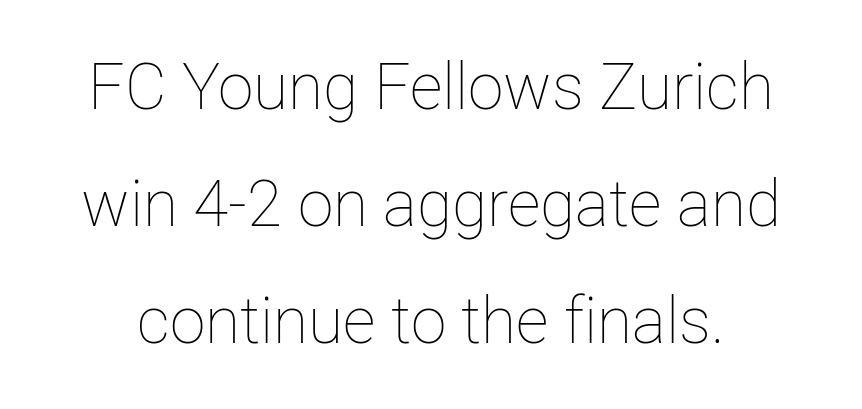
The image shows 64 px thin type, upright; set line spacing 1.83x, normal letter spacing, not underlined; low stroke contrast and a medium x-height.
